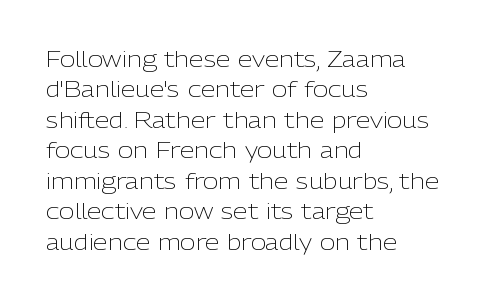
Letter spacing: default. Ink coverage per letter is moderate at most. The rag falls on the right side of this text block. Descenders are the only things crossing below the line. This block has exactly the height ordinary leading produces. This is the regular roman posture of the typeface.
